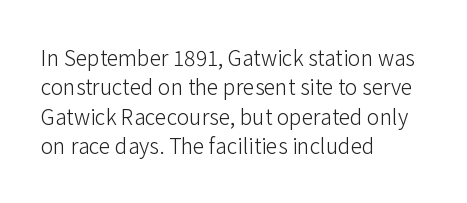
A clean baseline with only descenders dipping below it. If you drew a line through each stem, it would be perfectly vertical. Honestly, the row spacing looks completely unremarkable. Is this a heavy cut? Hardly; it is regular or lighter.
